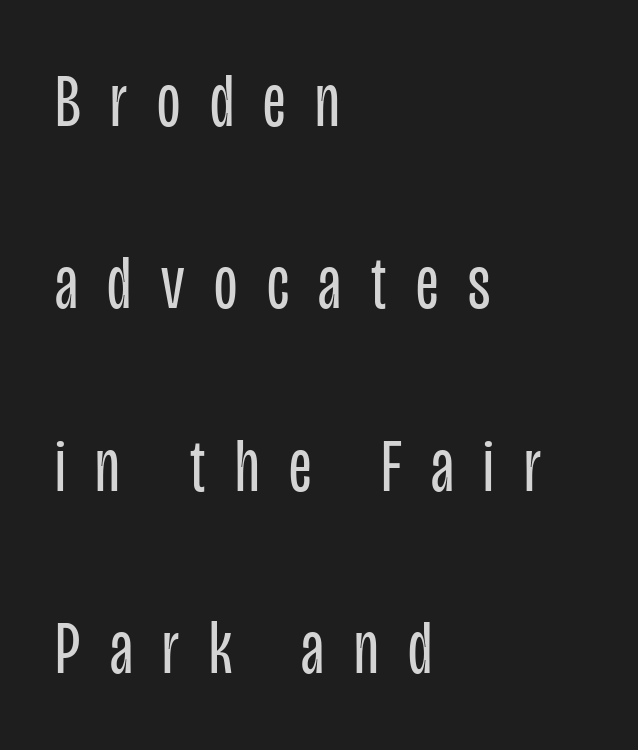
The image shows 76 px regular-weight, condensed sans-serif type, upright; set left-aligned, loose line spacing (2.4x), unusually wide letter spacing (+0.39 em), not underlined; low stroke contrast and a large x-height.
